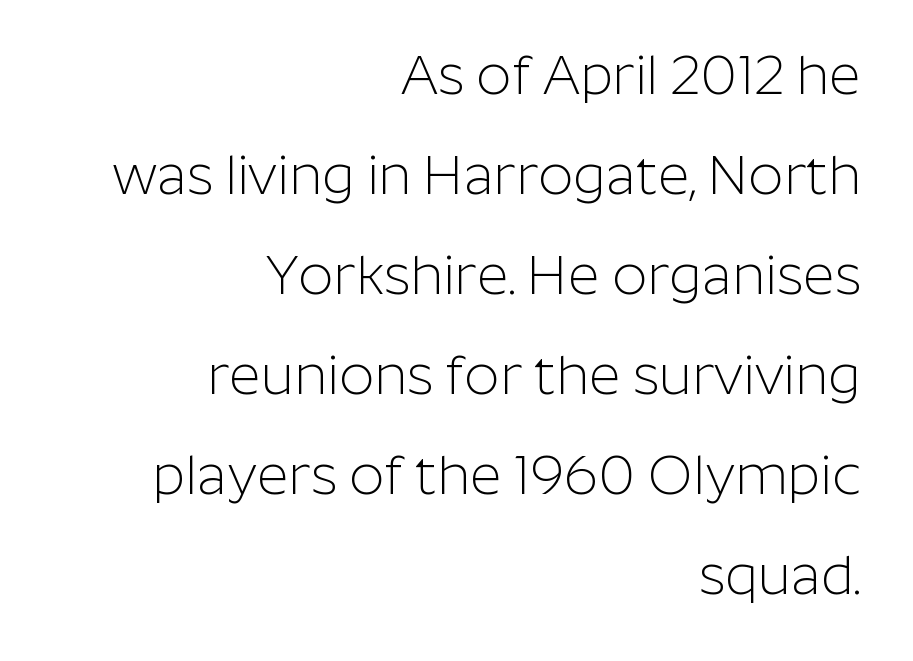
The image shows 55 px light sans-serif type, upright; set right-aligned, line spacing 1.82x, normal letter spacing, not underlined; low stroke contrast and a medium x-height.
